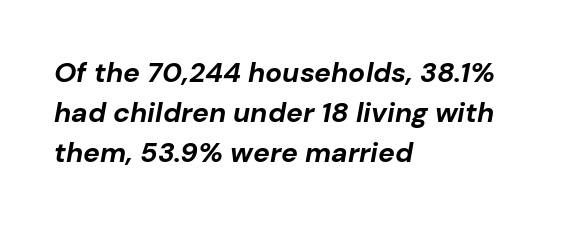
The image shows 28 px bold type, italic (leaning right); set left-aligned, normal line spacing (1.43x), normal letter spacing, not underlined; low stroke contrast and a medium x-height.
